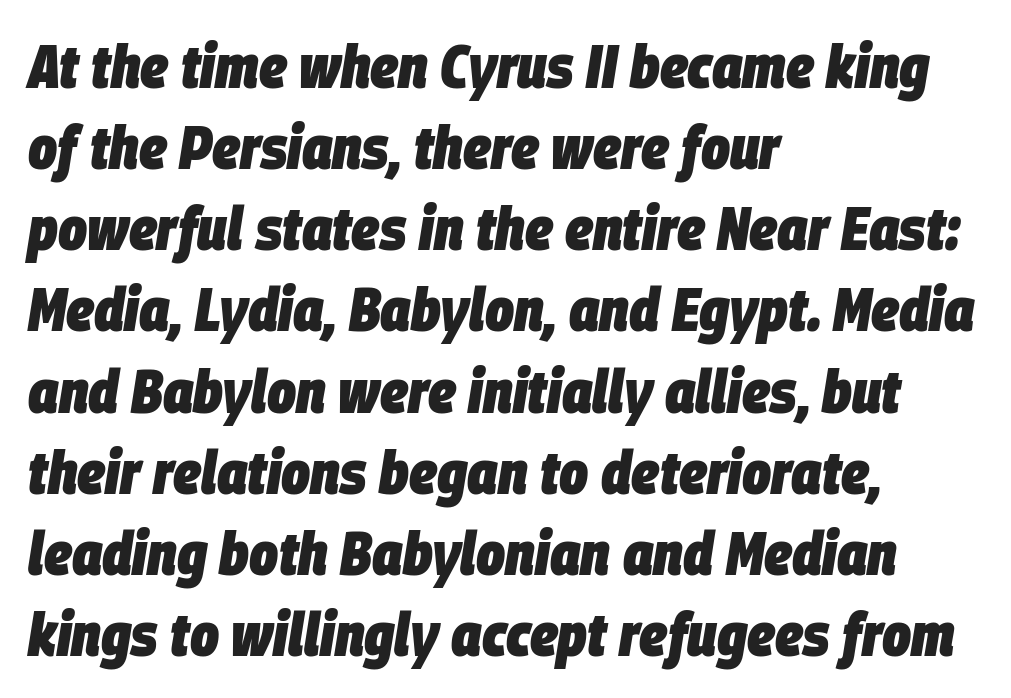
The image shows 61 px heavy, condensed type, italic (leaning right); set left-aligned, normal line spacing (1.33x), normal letter spacing, not underlined; low stroke contrast and a large x-height.
